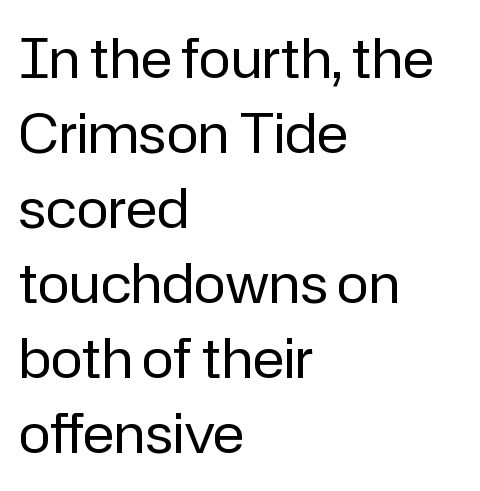
{"serif": "no", "italic": "no", "bold": "no", "weight": "regular", "width": "normal", "stroke_contrast": "low", "x_height": "medium", "monospaced": "no", "underline": "no", "align": "left", "line_spacing": "normal", "line_spacing_ratio": 1.39, "letter_spacing": "normal", "letter_spacing_em": 0.0, "glyph_px": 54}
